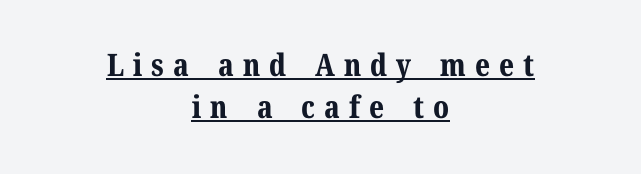
Q: Is the text bold? A: Yes.
Q: Is the text italic (slanted)? A: No, it is upright.
Q: Is the typeface a serif or a sans-serif typeface? A: Serif.
Q: Is the text underlined? A: Yes.
Q: How is the paragraph aligned? A: Centered.
Q: Is the spacing between letters normal or unusually wide? A: Unusually wide.
Q: Is the spacing between lines tight, normal or loose? A: Normal.
Q: Width (condensed, normal, or wide)? A: Normal.
Q: Stroke contrast? A: Medium.
Q: x-height? A: Medium.
Q: Monospaced? A: No.
